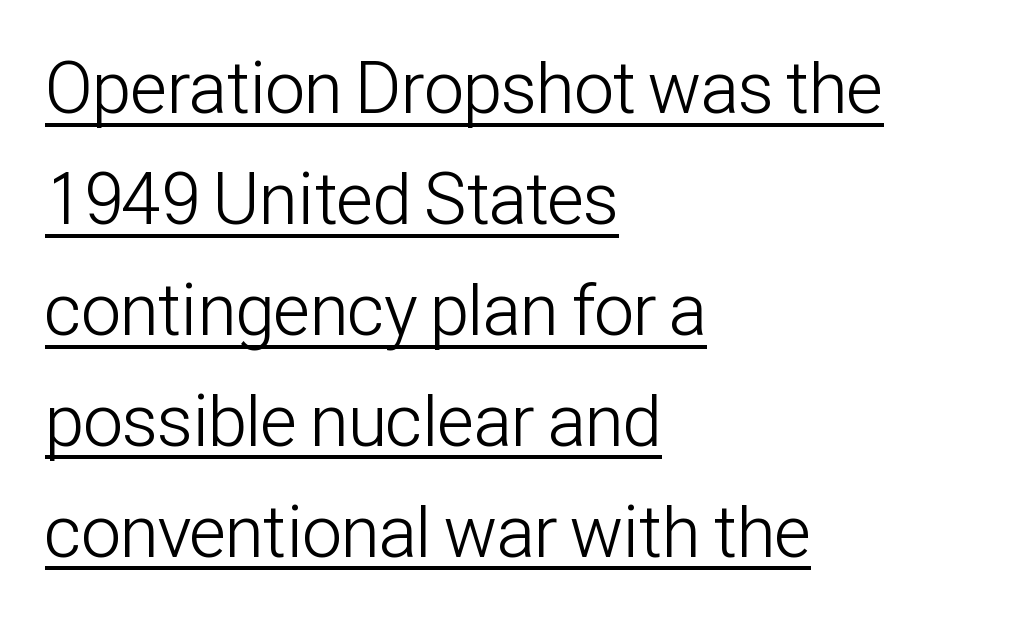
Q: Is the text bold? A: No.
Q: Is the text italic (slanted)? A: No, it is upright.
Q: Is the typeface a serif or a sans-serif typeface? A: Sans-serif.
Q: Is the text underlined? A: Yes.
Q: How is the paragraph aligned? A: Left-aligned.
Q: Is the spacing between letters normal or unusually wide? A: Normal.
Q: Is the spacing between lines tight, normal or loose? A: Normal.
Q: Width (condensed, normal, or wide)? A: Condensed.
Q: Stroke contrast? A: Low.
Q: x-height? A: Medium.
Q: Monospaced? A: No.
